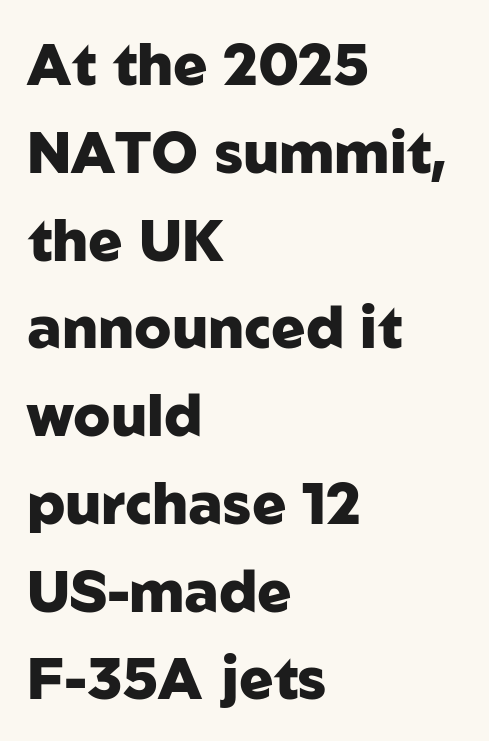
{"serif": "no", "italic": "no", "bold": "yes", "weight": "heavy", "width": "normal", "stroke_contrast": "low", "x_height": "medium", "monospaced": "no", "underline": "no", "align": "left", "line_spacing": "normal", "line_spacing_ratio": 1.54, "letter_spacing": "normal", "letter_spacing_em": 0.0, "glyph_px": 57}
